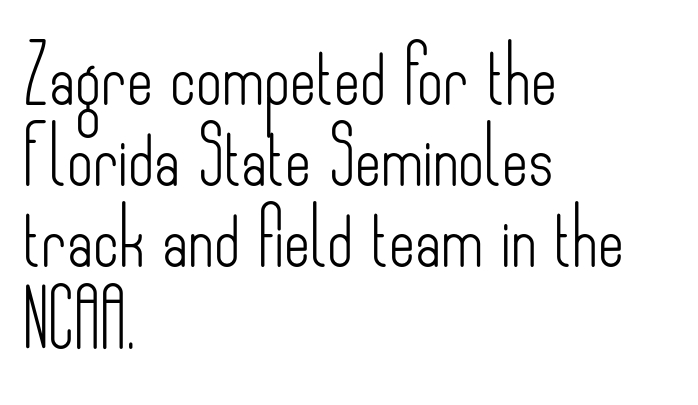
The image shows 56 px light, condensed sans-serif type, upright; set left-aligned, normal line spacing (1.45x), normal letter spacing, not underlined; low stroke contrast and a small x-height.
